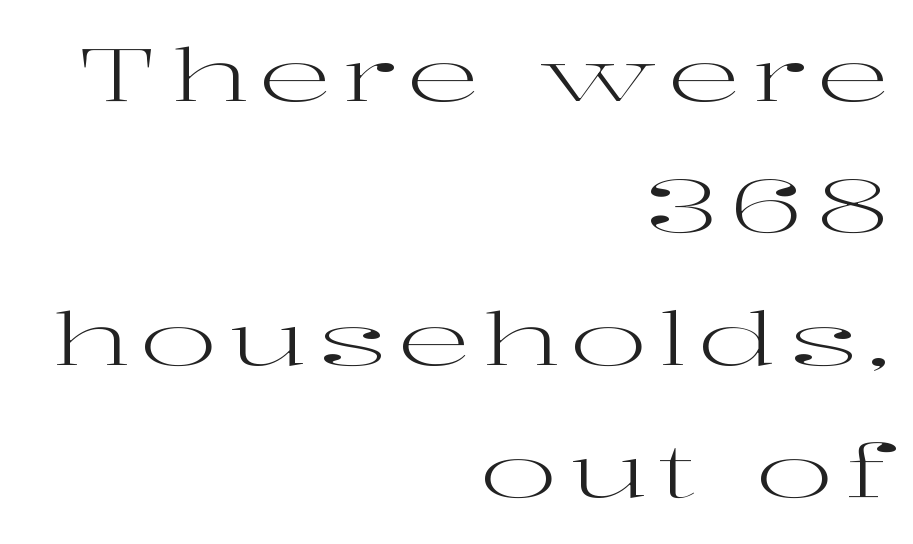
The letters stand upright; this is a roman face. The letterforms sit at book weight or below. Classification — serif. Any mark beneath the type? The region is blank. In CSS terms this would be text-align: right.
